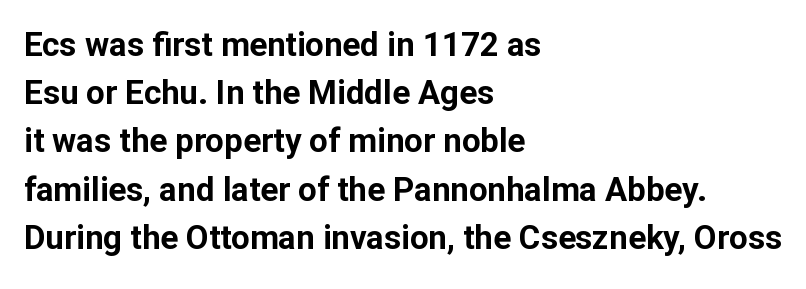
{"serif": "no", "italic": "no", "bold": "yes", "weight": "bold", "width": "normal", "stroke_contrast": "low", "x_height": "medium", "monospaced": "no", "underline": "no", "align": "left", "line_spacing": "normal", "line_spacing_ratio": 1.46, "letter_spacing": "normal", "letter_spacing_em": 0.0, "glyph_px": 33}
